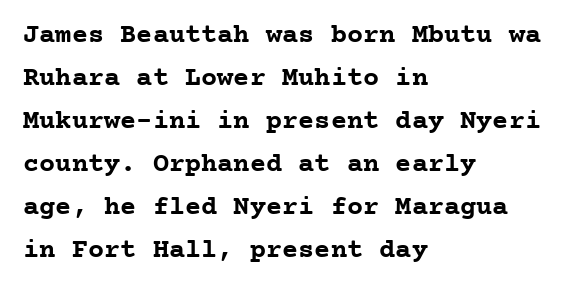
{"italic": "no", "bold": "yes", "underline": "no", "align": "left", "line_spacing": "normal", "line_spacing_ratio": 1.59, "letter_spacing": "normal", "letter_spacing_em": 0.0, "glyph_px": 27}
